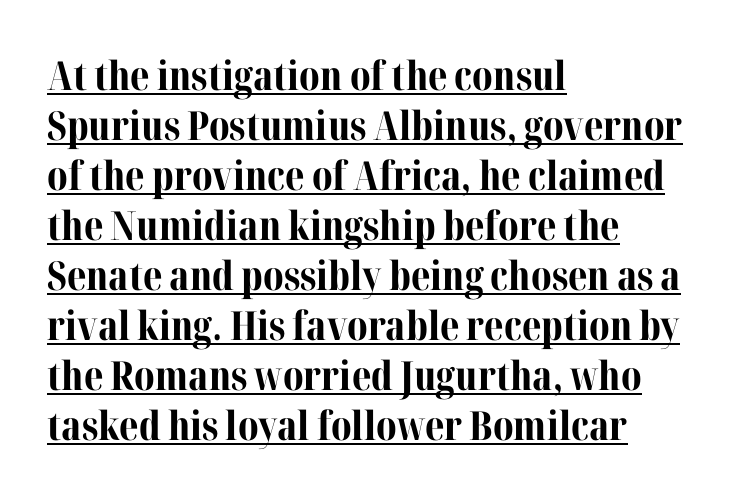
{"serif": "yes", "italic": "no", "bold": "yes", "weight": "bold", "width": "normal", "stroke_contrast": "medium", "x_height": "medium", "monospaced": "no", "underline": "yes", "align": "left", "line_spacing": "normal", "line_spacing_ratio": 1.25, "letter_spacing": "normal", "letter_spacing_em": 0.0, "glyph_px": 40}
